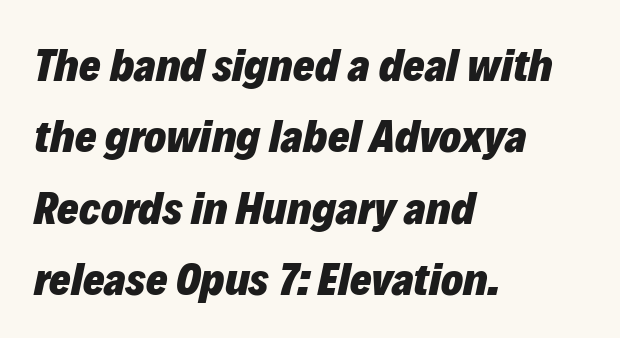
The passage shown stacks its lines at a standard gap. Tracking value appears to be zero — textbook default spacing. Set as a true bold cut, around the 700 mark. The glyphs look as if they've been sheared to an angle. Caption: multi-line text, flush left, ragged right. Any mark beneath the type? The region is blank.
